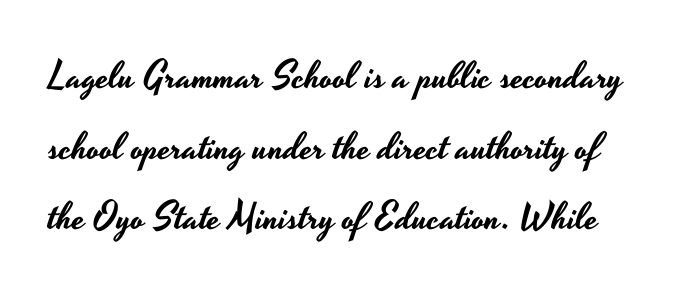
The image shows 38 px wide sans-serif type; set line spacing 1.86x, normal letter spacing, not underlined; low stroke contrast and a small x-height.
